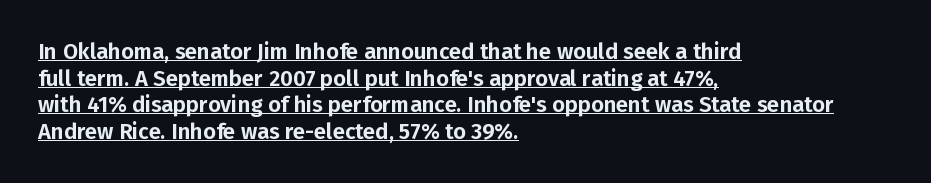
Q: Is the text italic (slanted)? A: No, it is upright.
Q: Is the text underlined? A: Yes.
Q: How is the paragraph aligned? A: Left-aligned.
Q: Is the spacing between letters normal or unusually wide? A: Normal.
